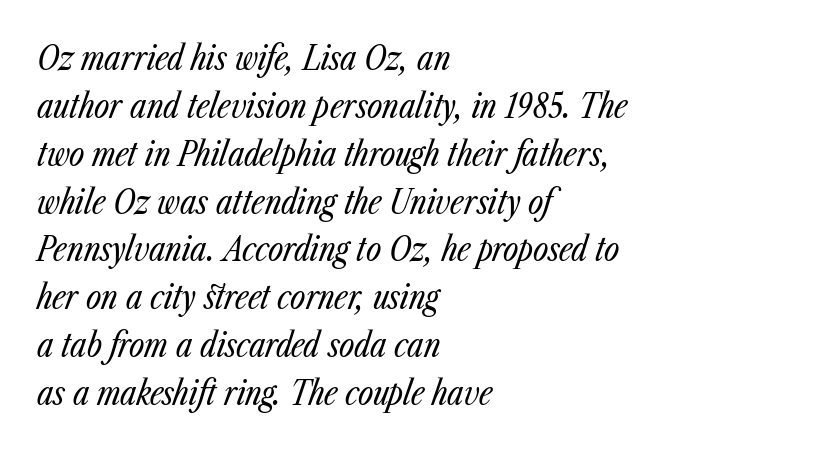
Q: Is the text bold? A: No.
Q: Is the text italic (slanted)? A: Yes, it leans right by about 23 degrees.
Q: Is the text underlined? A: No.
Q: How is the paragraph aligned? A: Left-aligned.
Q: Is the spacing between letters normal or unusually wide? A: Normal.
Q: Is the spacing between lines tight, normal or loose? A: Normal.
Q: Width (condensed, normal, or wide)? A: Condensed.
Q: Stroke contrast? A: Low.
Q: x-height? A: Medium.
Q: Monospaced? A: No.
